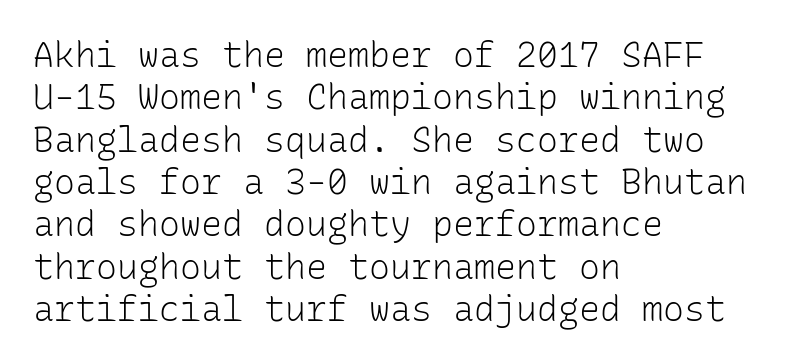
Q: Is the text bold? A: No.
Q: Is the text italic (slanted)? A: No, it is upright.
Q: Is the typeface a serif or a sans-serif typeface? A: Sans-serif.
Q: Is the text underlined? A: No.
Q: How is the paragraph aligned? A: Left-aligned.
Q: Is the spacing between letters normal or unusually wide? A: Normal.
Q: Width (condensed, normal, or wide)? A: Normal.
Q: Stroke contrast? A: Low.
Q: x-height? A: Medium.
Q: Monospaced? A: Yes.
